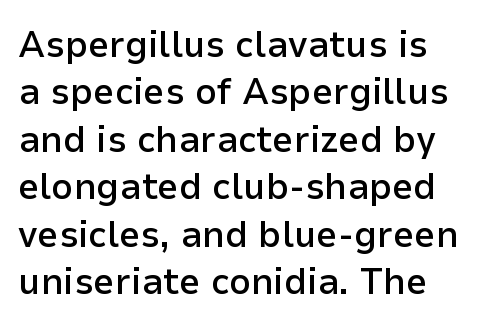
{"serif": "no", "italic": "no", "bold": "semi", "weight": "semibold", "width": "normal", "stroke_contrast": "low", "x_height": "medium", "monospaced": "no", "underline": "no", "line_spacing": "normal", "line_spacing_ratio": 1.25, "letter_spacing": "normal", "letter_spacing_em": 0.0, "glyph_px": 38}
